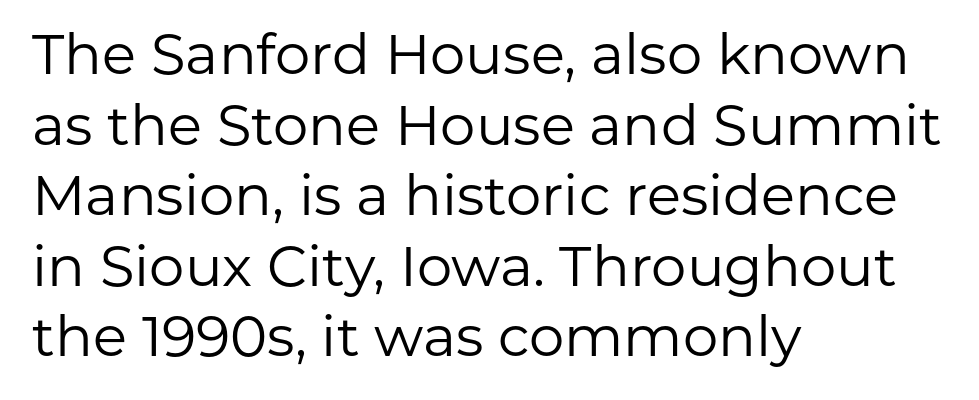
Inter-character spacing is left at the font's built-in metrics. The letters advance in unequal steps, a hallmark of proportional type. Stroke mass is kept to a normal reading level or below. Quick note: underline off. The face used here is a sans, in the tradition of grotesques and geometrics.
